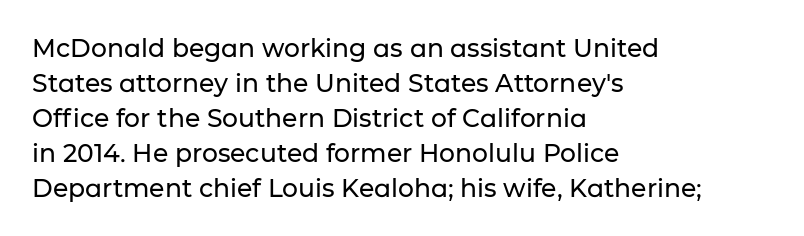
The rendering uses a moderate line-height, typical for paragraphs. A typesetter would call this zero additional tracking. Teacher's note: observe the even left margin — that is flush-left alignment. The string is rendered with underlining switched off. Posture: straight, roman, zero tilt.
